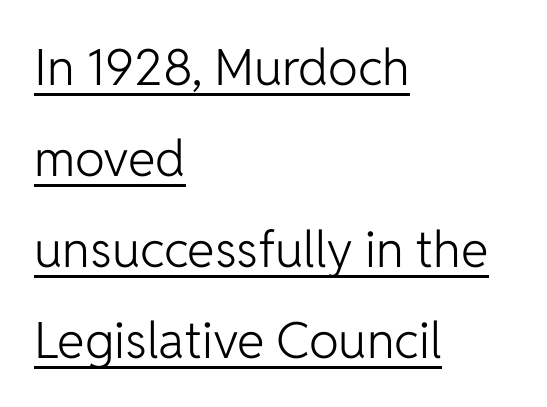
Q: Is the text bold? A: No.
Q: Is the text italic (slanted)? A: No, it is upright.
Q: Is the typeface a serif or a sans-serif typeface? A: Sans-serif.
Q: Is the text underlined? A: Yes.
Q: How is the paragraph aligned? A: Left-aligned.
Q: Is the spacing between letters normal or unusually wide? A: Normal.
Q: Width (condensed, normal, or wide)? A: Normal.
Q: Stroke contrast? A: Low.
Q: x-height? A: Medium.
Q: Monospaced? A: No.
